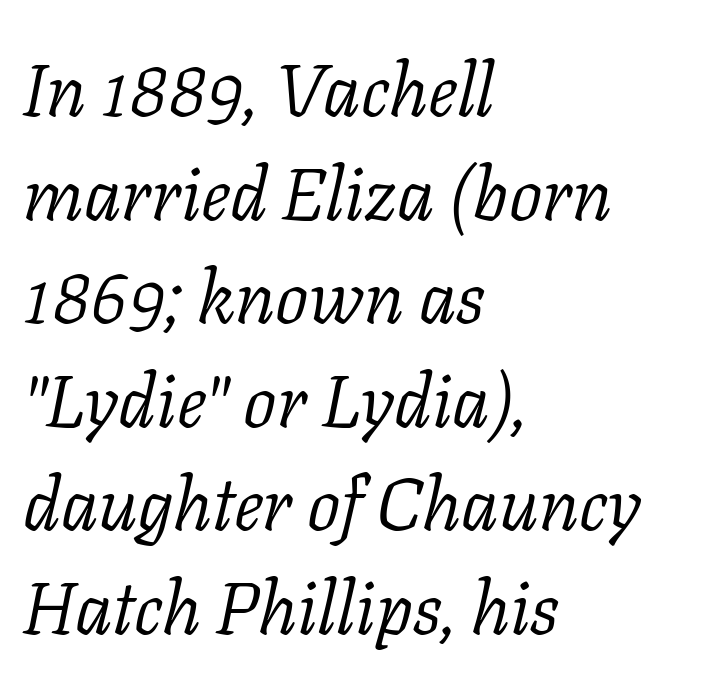
Is this a sans? No — the strokes have serifs. Horizontally, the lines are justified to the leading edge only. The area under the type is left untouched. Students, observe: this is what conventionally led text looks like. Looking at the ascenders, they clearly lean. The letters advance in unequal steps, a hallmark of proportional type.
